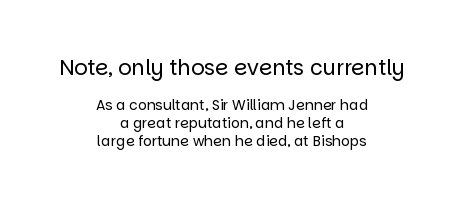
Weight class: somewhere from thin through regular. Horizontal alignment here is central, giving a formal, balanced look. This is the regular roman posture of the typeface. Does the leading feel generous? No, just average.
